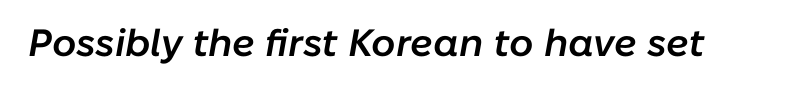
Q: Is the text bold? A: Semi-bold.
Q: Is the text italic (slanted)? A: Yes, it leans right by about 10 degrees.
Q: Is the text underlined? A: No.
Q: Is the spacing between letters normal or unusually wide? A: Normal.
Q: Width (condensed, normal, or wide)? A: Normal.
Q: Stroke contrast? A: Low.
Q: x-height? A: Medium.
Q: Monospaced? A: No.
